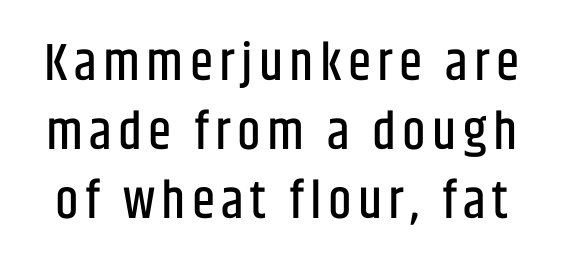
{"serif": "no", "italic": "no", "width": "condensed", "stroke_contrast": "low", "x_height": "large", "monospaced": "no", "underline": "no", "line_spacing": "normal", "line_spacing_ratio": 1.3, "glyph_px": 53}
